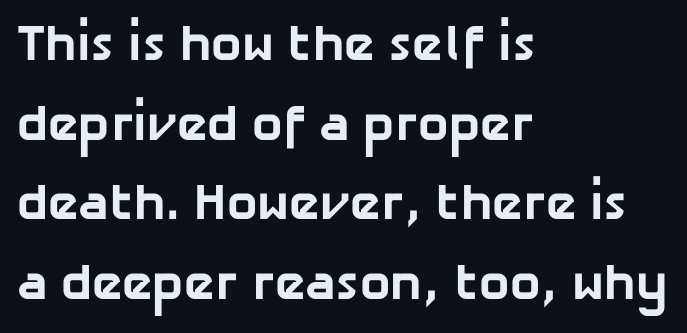
The image shows 51 px bold sans-serif type; set left-aligned, normal line spacing (1.56x), normal letter spacing, not underlined; low stroke contrast and a medium x-height.
